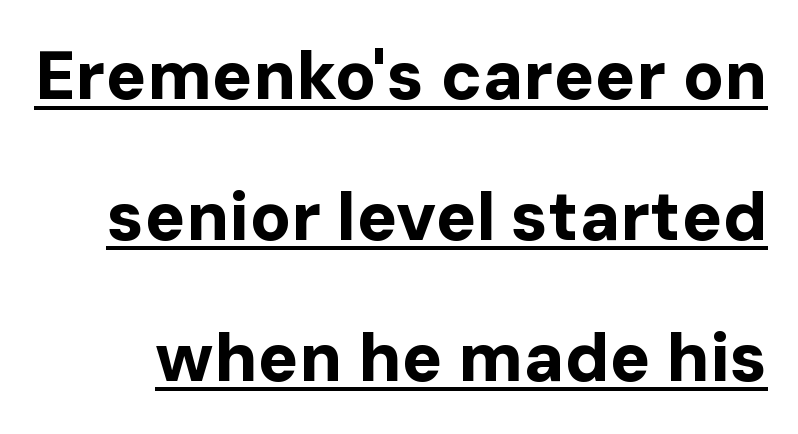
The image shows 68 px bold sans-serif type, upright; set loose line spacing (2.07x), normal letter spacing, underlined; low stroke contrast and a medium x-height.
